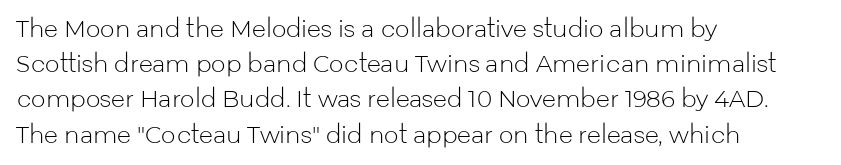
Q: Is the text bold? A: No.
Q: Is the text italic (slanted)? A: No, it is upright.
Q: Is the text underlined? A: No.
Q: How is the paragraph aligned? A: Left-aligned.
Q: Is the spacing between letters normal or unusually wide? A: Normal.
Q: Is the spacing between lines tight, normal or loose? A: Normal.
